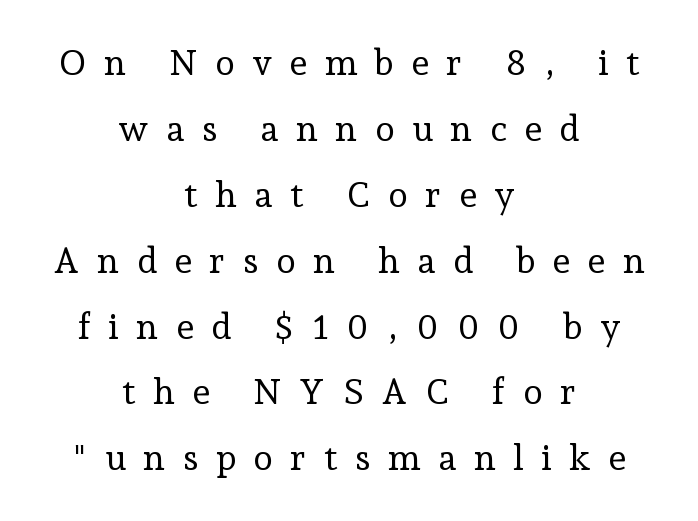
The image shows 36 px regular-weight serif type, upright; set centered, line spacing 1.83x, unusually wide letter spacing (+0.48 em), not underlined; low stroke contrast and a medium x-height.
